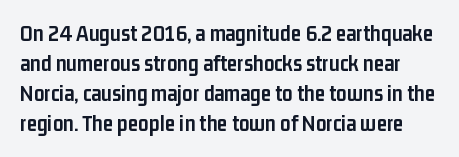
Q: Is the text bold? A: Yes.
Q: Is the text italic (slanted)? A: No, it is upright.
Q: Is the text underlined? A: No.
Q: Is the spacing between letters normal or unusually wide? A: Normal.
Q: Is the spacing between lines tight, normal or loose? A: Normal.
